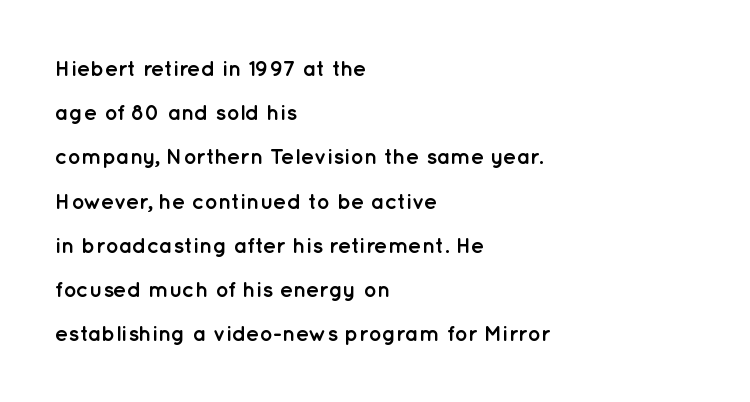
The image shows 22 px bold type, upright; set left-aligned, loose line spacing (2.01x), normal letter spacing, not underlined.
